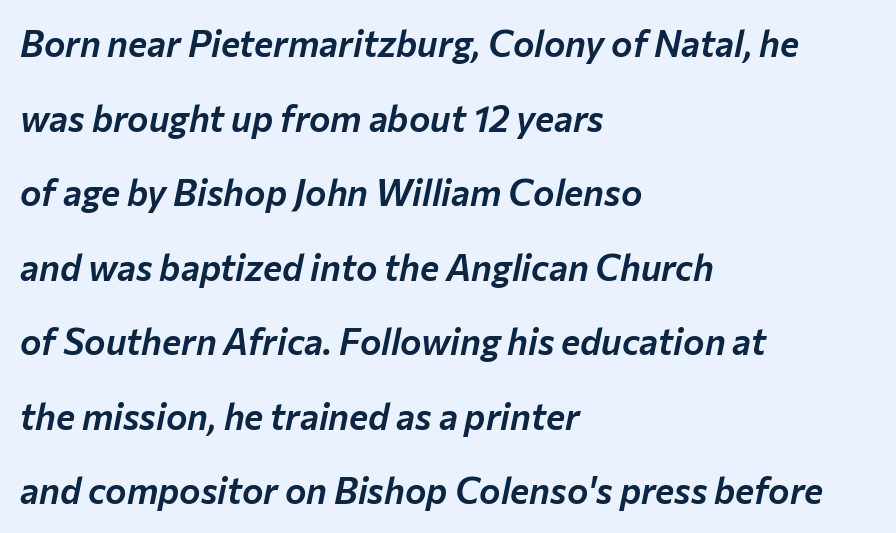
Casual observation: everything's shoved over to the left. The tracking reads as untouched default to a designer's eye. Varying glyph widths throughout — classic text-font behaviour. Honestly, there is no underline to notice here at all. How would I describe the line gaps? Wide and relaxed.
